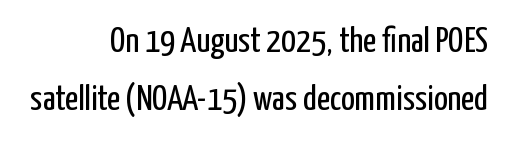
If you drew a ruler down the right edge, every line would touch it. No feet cap the strokes, marking this as sans-serif type. Does the lettering tilt? It doesn't — this is upright. Character widths vary here, with narrow letters taking less room than wide ones. What stands out about the letter spacing? Nothing — it is the standard amount.
